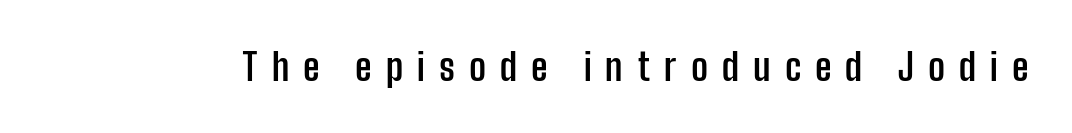
Ascenders rise straight up at ninety degrees. Letterform terminals end flat and unadorned throughout the passage. Typesetter's note: full bold, strokes at maximum text heaviness. Spacing between characters has been opened up far beyond the box default. Here the designer chose a conventional face with non-uniform glyph widths. The strip under each line holds only bare page.
